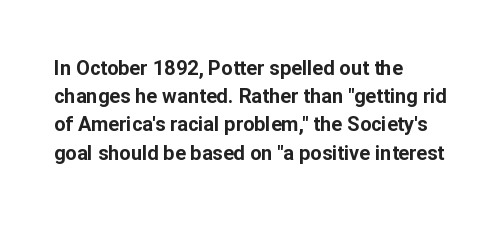
Q: Is the text bold? A: Yes.
Q: Is the text italic (slanted)? A: No, it is upright.
Q: Is the text underlined? A: No.
Q: How is the paragraph aligned? A: Left-aligned.
Q: Is the spacing between letters normal or unusually wide? A: Normal.
Q: Is the spacing between lines tight, normal or loose? A: Normal.
